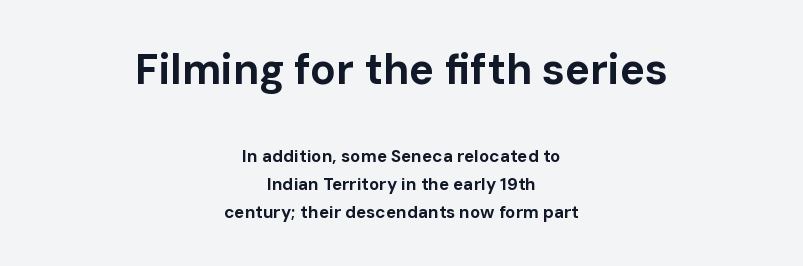
Q: Is the text bold? A: Yes.
Q: Is the text italic (slanted)? A: No, it is upright.
Q: Is the typeface a serif or a sans-serif typeface? A: Sans-serif.
Q: Is the text underlined? A: No.
Q: How is the paragraph aligned? A: Centered.
Q: Is the spacing between letters normal or unusually wide? A: Normal.
Q: Is the spacing between lines tight, normal or loose? A: Normal.
Q: Which block of text is set in a larger size, the first (top) or the second (bottom)? A: The first (top) one.
Q: Width (condensed, normal, or wide)? A: Normal.
Q: Stroke contrast? A: Low.
Q: x-height? A: Medium.
Q: Monospaced? A: No.
